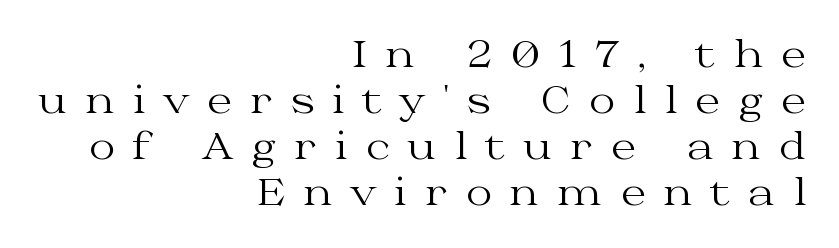
The image shows 36 px regular-weight, wide serif type, upright; set right-aligned, normal line spacing (1.28x), unusually wide letter spacing (+0.5 em), not underlined; medium stroke contrast and a medium x-height.
